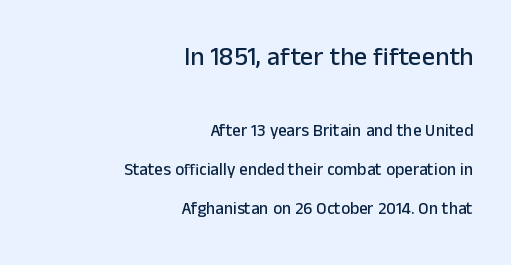
The image shows 26 px text type, upright; set right-aligned, loose line spacing (2.29x), normal letter spacing, not underlined; the first (top) block is 1.53x larger.
